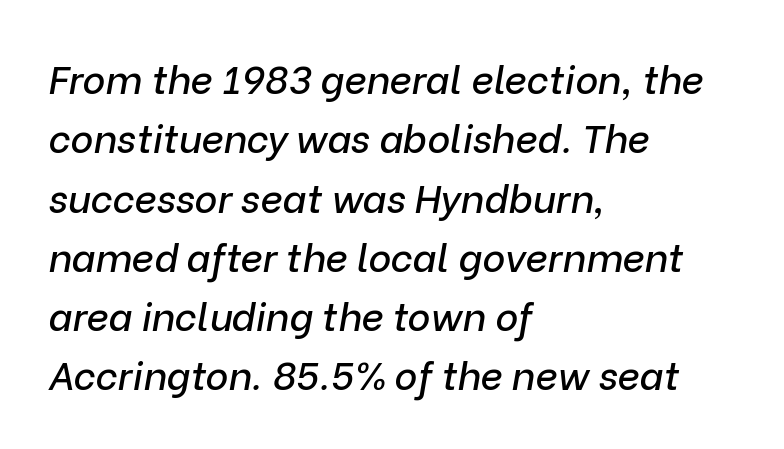
Posture: slanted. Leading: standard. The paragraph has a hard left edge and a soft right edge. A clean baseline with only descenders dipping below it. The tracking reads as untouched default to a designer's eye.
